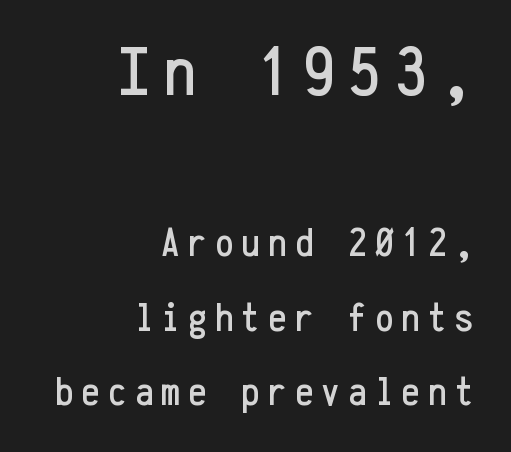
I'd call this a sans setting — the letters go barefoot. In this sample the first text group is rendered at the bigger scale. The type is letterspaced generously, with wide tracking. The rendering anchors every line to the right-hand side. Every character sits straight up, as roman type does. Glance below the letters and you will spot only blank space.
